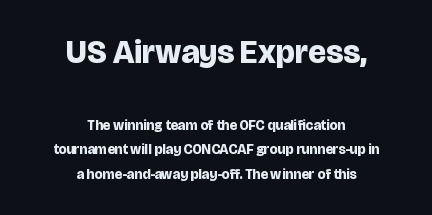
The image shows 33 px bold sans-serif type, upright; set centered, line spacing 1.74x, normal letter spacing, not underlined; the first (top) block is 2.36x larger; low stroke contrast and a large x-height.
